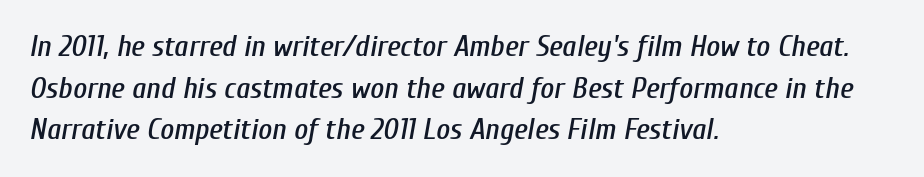
Inter-character spacing is left at the font's built-in metrics. Compared with ordinary roman type, these characters are visibly tilted. This sample has the flowing, uneven cadence of proportional lettering. Any mark beneath the type? The region is blank. Each line starts at the same left margin while the right side varies. Is there much room between lines? A standard amount, neither cramped nor airy.
